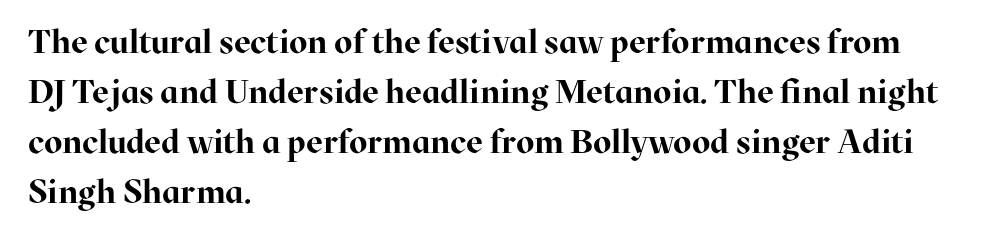
Q: Is the text bold? A: Yes.
Q: Is the text italic (slanted)? A: No, it is upright.
Q: Is the typeface a serif or a sans-serif typeface? A: Serif.
Q: Is the text underlined? A: No.
Q: How is the paragraph aligned? A: Left-aligned.
Q: Is the spacing between letters normal or unusually wide? A: Normal.
Q: Is the spacing between lines tight, normal or loose? A: Normal.
Q: Width (condensed, normal, or wide)? A: Normal.
Q: Stroke contrast? A: High.
Q: x-height? A: Medium.
Q: Monospaced? A: No.
